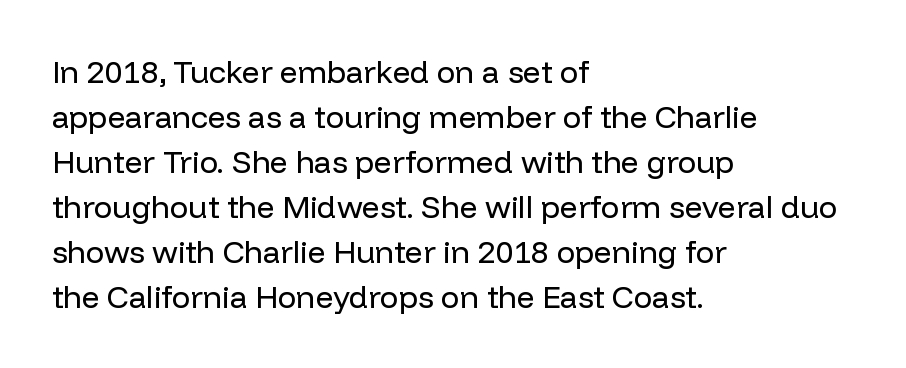
The image shows 31 px regular-weight sans-serif type, upright; set left-aligned, normal line spacing (1.45x), normal letter spacing, not underlined; low stroke contrast and a medium x-height.
